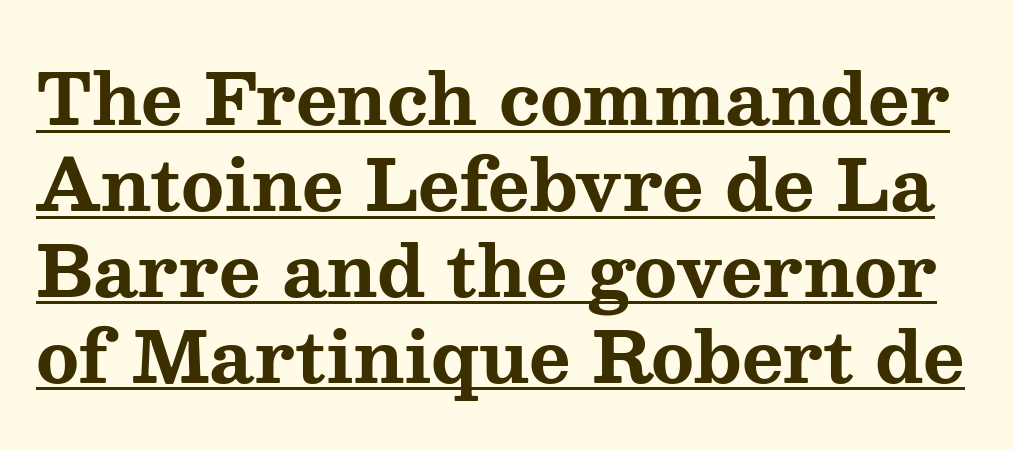
Rendered with straight, roman letterforms. You could not count columns in this text — the font is proportionally spaced. This sample uses a serif face. The glyphs are accompanied by a horizontal stroke just below them.
